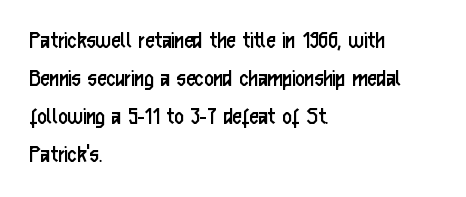
{"italic": "no", "bold": "no", "underline": "no", "align": "left", "line_spacing": "normal", "line_spacing_ratio": 1.46, "letter_spacing": "normal", "letter_spacing_em": 0.0, "glyph_px": 26}
